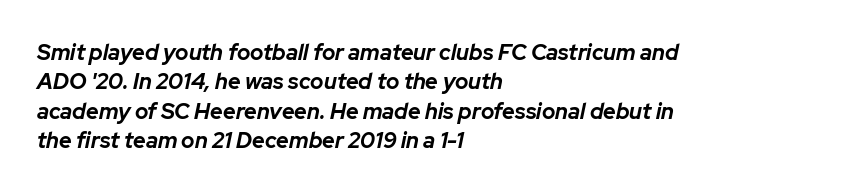
Q: Is the text bold? A: Yes.
Q: Is the text italic (slanted)? A: Yes, it leans right by about 12 degrees.
Q: Is the text underlined? A: No.
Q: How is the paragraph aligned? A: Left-aligned.
Q: Is the spacing between letters normal or unusually wide? A: Normal.
Q: Is the spacing between lines tight, normal or loose? A: Normal.
